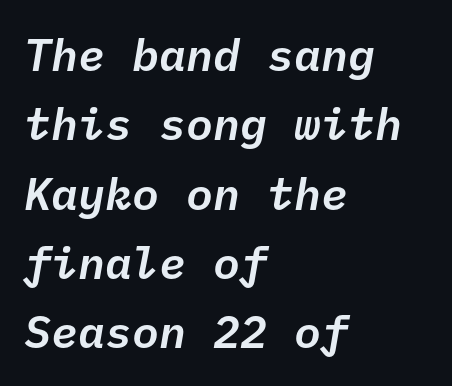
You could count columns in this text — the font is strictly monospaced. Leading matches the norm, producing a regular column. The specimen reads as italic at a glance. Caption: standard tracking, unaltered.
